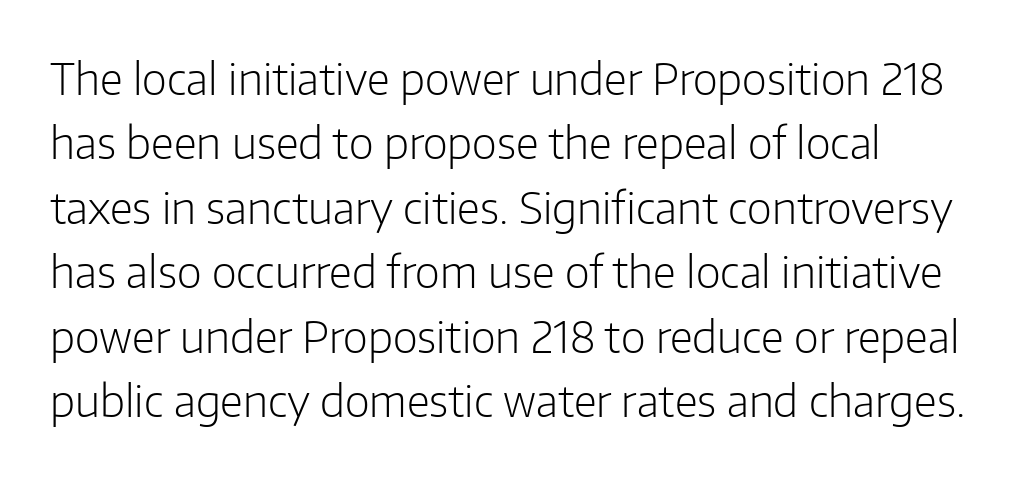
{"serif": "no", "italic": "no", "bold": "no", "weight": "light", "width": "normal", "stroke_contrast": "low", "x_height": "medium", "monospaced": "no", "underline": "no", "line_spacing": "normal", "line_spacing_ratio": 1.5, "letter_spacing": "normal", "letter_spacing_em": 0.0, "glyph_px": 43}
